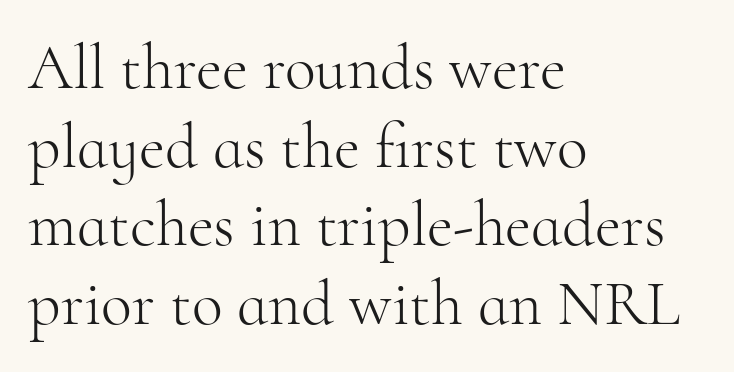
{"serif": "yes", "italic": "no", "bold": "no", "weight": "light", "width": "normal", "stroke_contrast": "high", "x_height": "small", "monospaced": "no", "underline": "no", "align": "left", "line_spacing_ratio": 1.23, "letter_spacing": "normal", "letter_spacing_em": 0.0, "glyph_px": 64}
